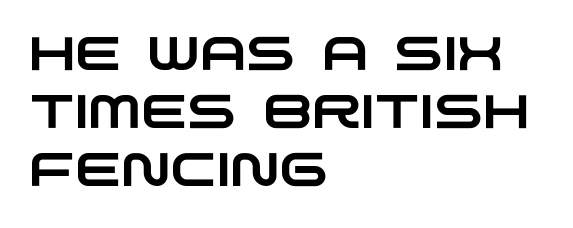
{"serif": "no", "width": "wide", "stroke_contrast": "low", "x_height": "large", "monospaced": "no", "underline": "no", "align": "left", "line_spacing_ratio": 1.23, "letter_spacing": "normal", "letter_spacing_em": 0.0, "glyph_px": 47}
